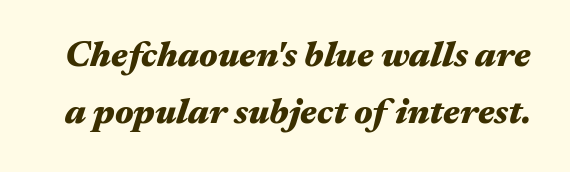
The image shows 36 px heavy, wide type, italic (leaning right); set normal line spacing (1.58x), normal letter spacing, not underlined; medium stroke contrast and a medium x-height.
